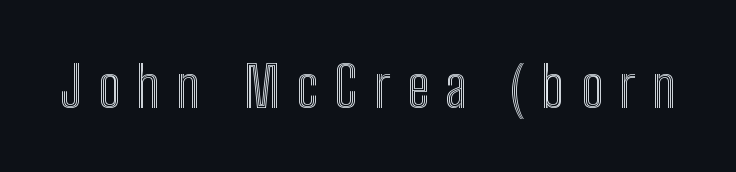
The axis of the letterforms is exactly vertical. The space beneath each line is pristine and unruled. Spacing between characters has been opened up far beyond the box default. Think of a printed novel: that variable character pitch is what you see here.
